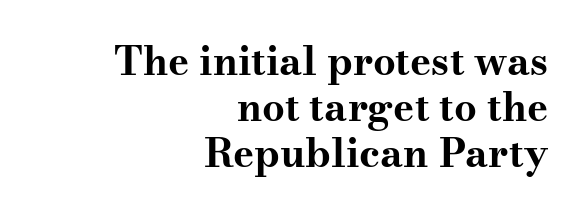
The image shows 40 px bold, wide serif type, upright; set right-aligned, tight line spacing (1.15x), normal letter spacing, not underlined; medium stroke contrast and a small x-height.
